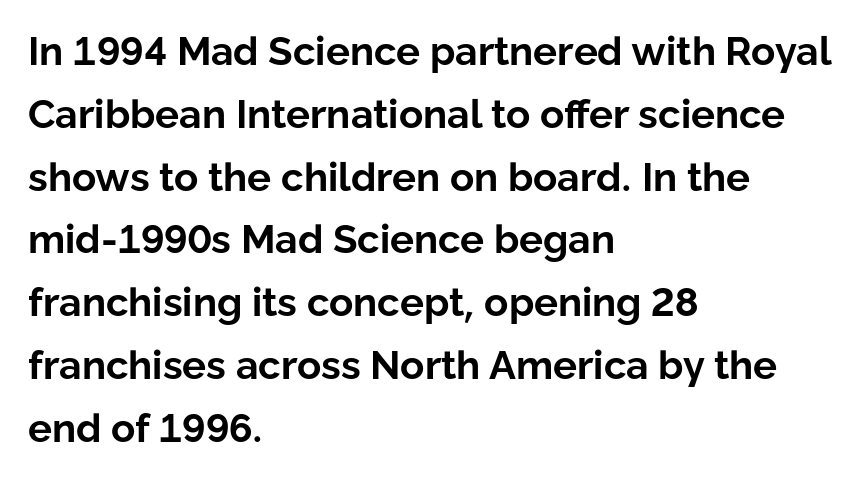
The image shows 40 px bold sans-serif type, upright; set left-aligned, normal line spacing (1.57x), normal letter spacing, not underlined; low stroke contrast and a medium x-height.
